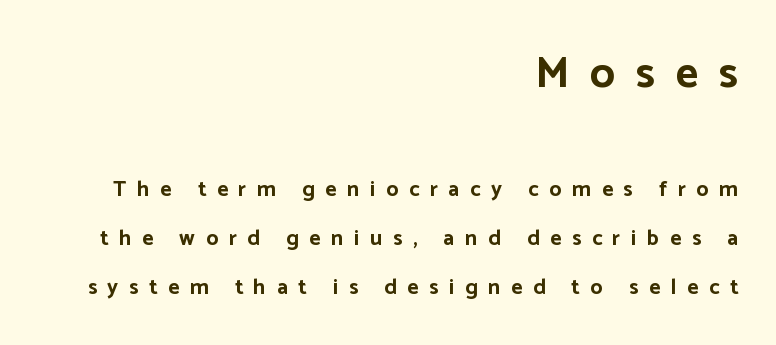
{"serif": "no", "italic": "no", "bold": "yes", "weight": "bold", "width": "normal", "stroke_contrast": "low", "x_height": "medium", "monospaced": "no", "underline": "no", "align": "right", "line_spacing": "loose", "line_spacing_ratio": 2.23, "letter_spacing": "wide", "letter_spacing_em": 0.48, "larger_block": "first", "size_ratio": 2.0, "glyph_px": 44}
